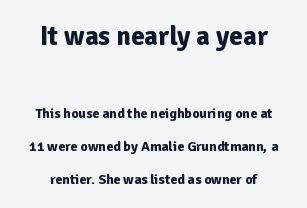
{"italic": "no", "bold": "yes", "underline": "no", "align": "center", "line_spacing": "loose", "line_spacing_ratio": 2.35, "letter_spacing": "normal", "letter_spacing_em": 0.0, "larger_block": "first", "size_ratio": 1.93, "glyph_px": 27}
